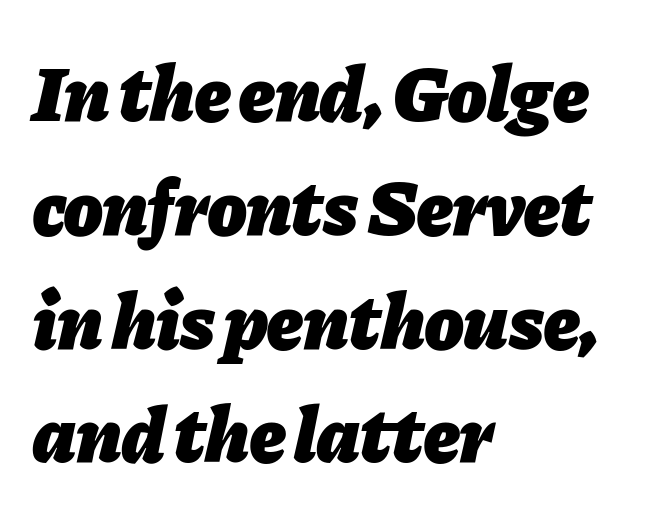
Q: Is the text bold? A: Yes.
Q: Is the text italic (slanted)? A: Yes, it leans right by about 11 degrees.
Q: Is the text underlined? A: No.
Q: How is the paragraph aligned? A: Left-aligned.
Q: Is the spacing between letters normal or unusually wide? A: Normal.
Q: Is the spacing between lines tight, normal or loose? A: Normal.
Q: Width (condensed, normal, or wide)? A: Normal.
Q: Stroke contrast? A: Low.
Q: x-height? A: Medium.
Q: Monospaced? A: No.
